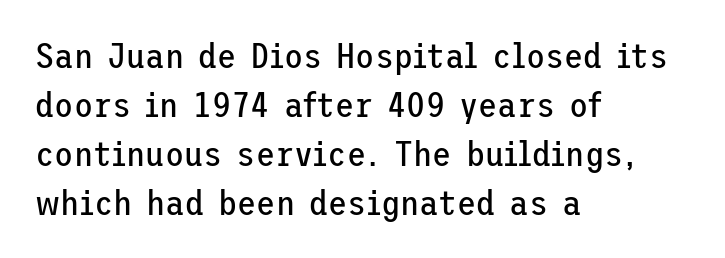
The image shows 35 px regular-weight sans-serif type, upright; set left-aligned, normal line spacing (1.4x), normal letter spacing, not underlined; low stroke contrast and a medium x-height.
